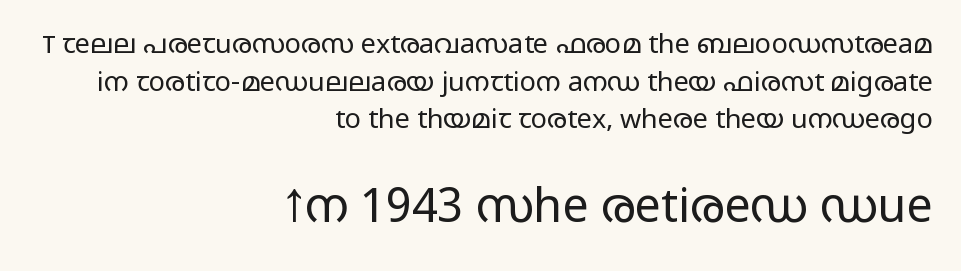
Q: Is the text bold? A: No.
Q: Is the text italic (slanted)? A: No, it is upright.
Q: Is the typeface a serif or a sans-serif typeface? A: Sans-serif.
Q: Is the text underlined? A: No.
Q: How is the paragraph aligned? A: Right-aligned.
Q: Is the spacing between letters normal or unusually wide? A: Normal.
Q: Is the spacing between lines tight, normal or loose? A: Normal.
Q: Which block of text is set in a larger size, the first (top) or the second (bottom)? A: The second (bottom) one.
Q: Width (condensed, normal, or wide)? A: Wide.
Q: Stroke contrast? A: Low.
Q: x-height? A: Medium.
Q: Monospaced? A: No.
